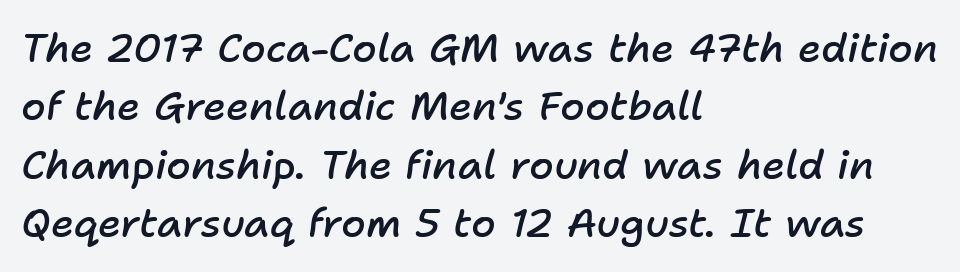
Unmarked baselines from the first word to the last. Each line starts at the same left margin while the right side varies. The rendering uses a semibold face; strokes are thickened but not to full bold. Here the designer chose a conventional face with non-uniform glyph widths.
